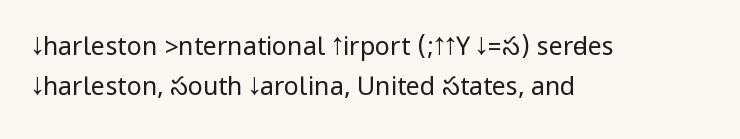
Q: Is the text bold? A: No.
Q: Is the text italic (slanted)? A: No, it is upright.
Q: Is the text underlined? A: No.
Q: How is the paragraph aligned? A: Left-aligned.
Q: Is the spacing between letters normal or unusually wide? A: Normal.
Q: Is the spacing between lines tight, normal or loose? A: Normal.
